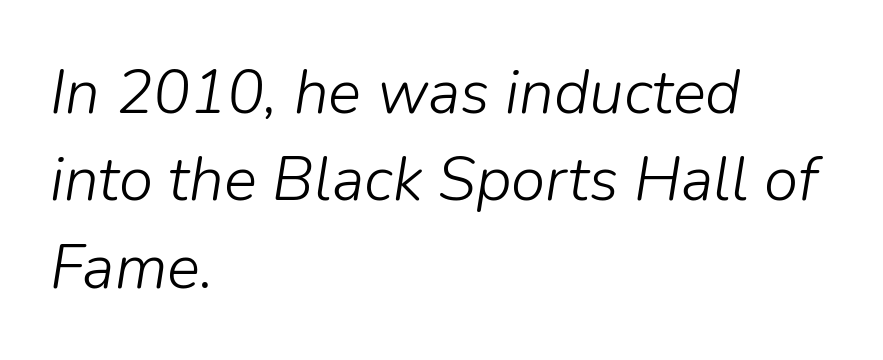
Q: Is the text bold? A: No.
Q: Is the text italic (slanted)? A: Yes, it leans right by about 9 degrees.
Q: Is the text underlined? A: No.
Q: How is the paragraph aligned? A: Left-aligned.
Q: Is the spacing between letters normal or unusually wide? A: Normal.
Q: Is the spacing between lines tight, normal or loose? A: Normal.
Q: Width (condensed, normal, or wide)? A: Normal.
Q: Stroke contrast? A: Low.
Q: x-height? A: Medium.
Q: Monospaced? A: No.
